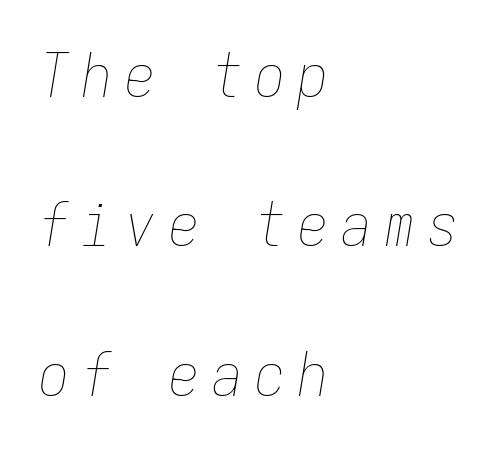
Q: Is the text bold? A: No.
Q: Is the text italic (slanted)? A: Yes, it leans right by about 9 degrees.
Q: Is the text underlined? A: No.
Q: How is the paragraph aligned? A: Left-aligned.
Q: Is the spacing between letters normal or unusually wide? A: Unusually wide.
Q: Is the spacing between lines tight, normal or loose? A: Loose.
Q: Width (condensed, normal, or wide)? A: Condensed.
Q: Stroke contrast? A: Low.
Q: x-height? A: Medium.
Q: Monospaced? A: Yes.
